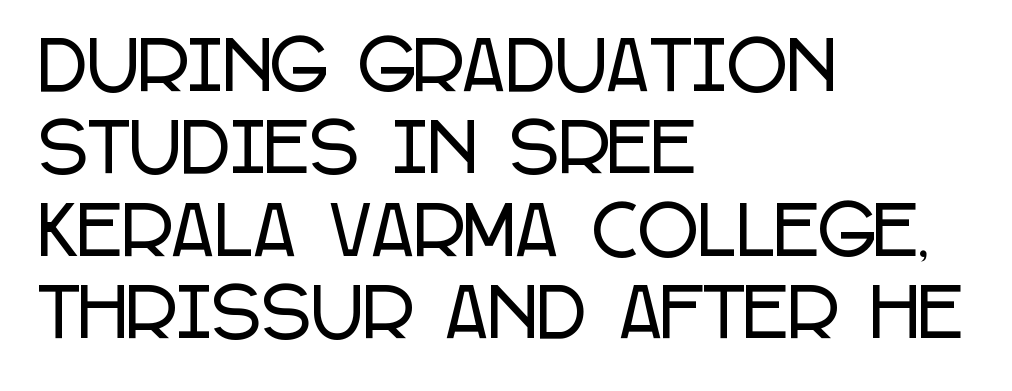
{"serif": "no", "italic": "no", "width": "condensed", "stroke_contrast": "low", "x_height": "large", "monospaced": "no", "underline": "no", "align": "left", "line_spacing": "normal", "line_spacing_ratio": 1.25, "letter_spacing": "normal", "letter_spacing_em": 0.0, "glyph_px": 66}
